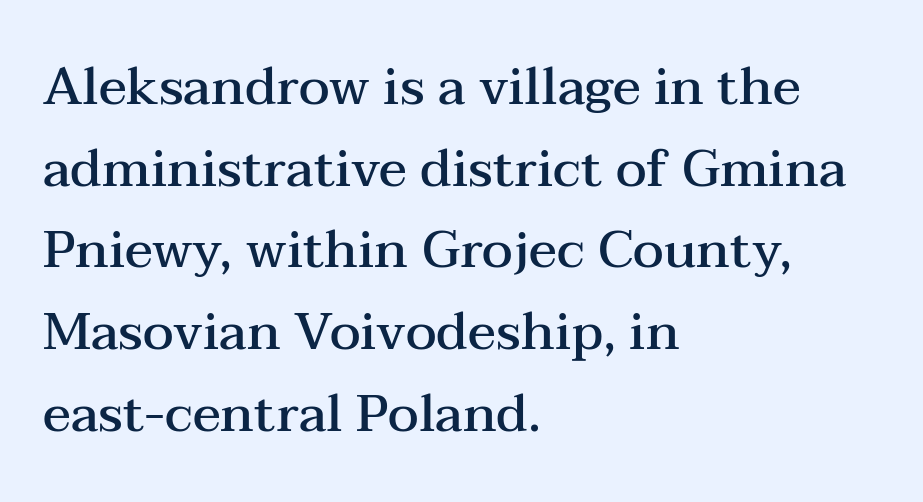
Q: Is the text bold? A: Semi-bold.
Q: Is the text italic (slanted)? A: No, it is upright.
Q: Is the typeface a serif or a sans-serif typeface? A: Serif.
Q: Is the text underlined? A: No.
Q: How is the paragraph aligned? A: Left-aligned.
Q: Is the spacing between letters normal or unusually wide? A: Normal.
Q: Is the spacing between lines tight, normal or loose? A: Normal.
Q: Width (condensed, normal, or wide)? A: Wide.
Q: Stroke contrast? A: Medium.
Q: x-height? A: Medium.
Q: Monospaced? A: No.
